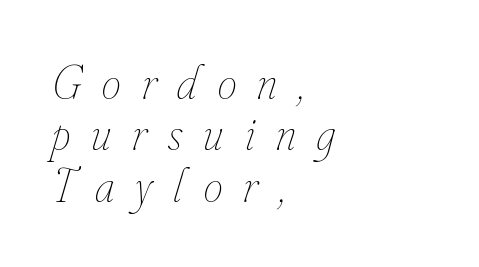
{"italic": "yes", "lean": "right", "slant_degrees": 16, "bold": "no", "weight": "thin", "width": "condensed", "stroke_contrast": "low", "x_height": "small", "monospaced": "no", "underline": "no", "align": "left", "line_spacing": "tight", "line_spacing_ratio": 1.07, "letter_spacing": "wide", "letter_spacing_em": 0.44, "glyph_px": 48}
